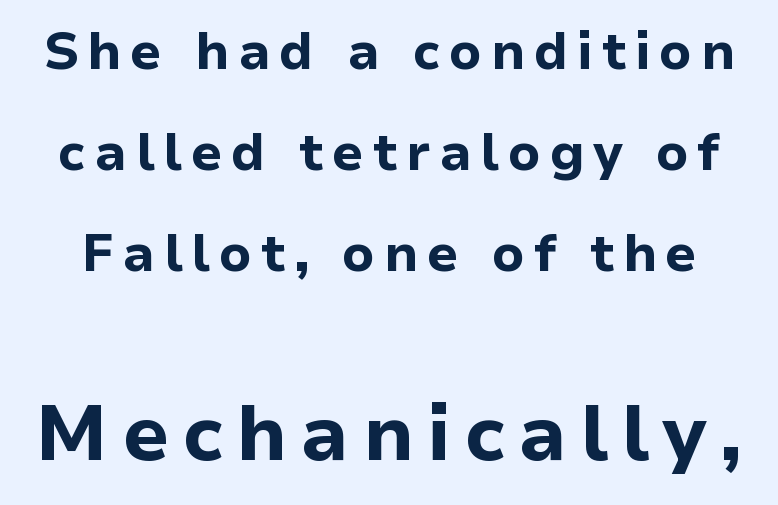
{"serif": "no", "italic": "no", "bold": "yes", "weight": "bold", "width": "normal", "stroke_contrast": "low", "x_height": "medium", "monospaced": "no", "underline": "no", "line_spacing": "loose", "line_spacing_ratio": 1.94, "larger_block": "second", "size_ratio": 1.5, "glyph_px": 78}
